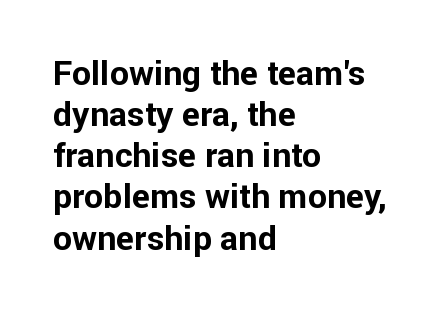
{"serif": "no", "italic": "no", "bold": "yes", "weight": "bold", "width": "normal", "stroke_contrast": "low", "x_height": "medium", "monospaced": "no", "underline": "no", "align": "left", "line_spacing_ratio": 1.21, "letter_spacing": "normal", "letter_spacing_em": 0.0, "glyph_px": 34}
